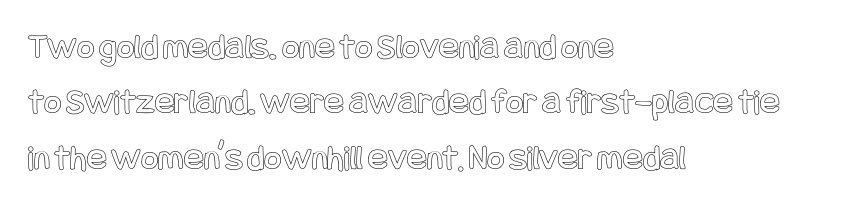
The image shows 37 px condensed type, upright; set left-aligned, normal line spacing (1.5x), normal letter spacing, not underlined; a large x-height.
